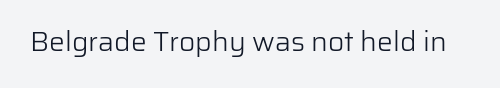
The image shows 28 px light sans-serif type, upright; set normal letter spacing, not underlined; low stroke contrast and a medium x-height.
